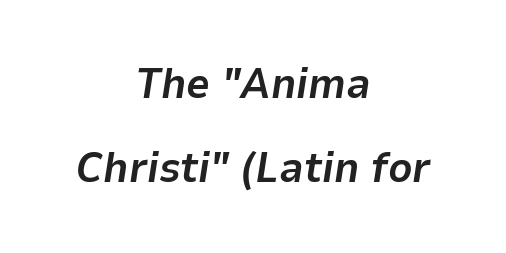
The rendering keeps characters at their native spacing. The rendering uses a bold face; every stroke is thick and dark. Compared with ordinary roman type, these characters are visibly tilted. This sample has the flowing, uneven cadence of proportional lettering. Vertical spacing — loose. The lines in this sample share a center point and differ in where they start and stop.
